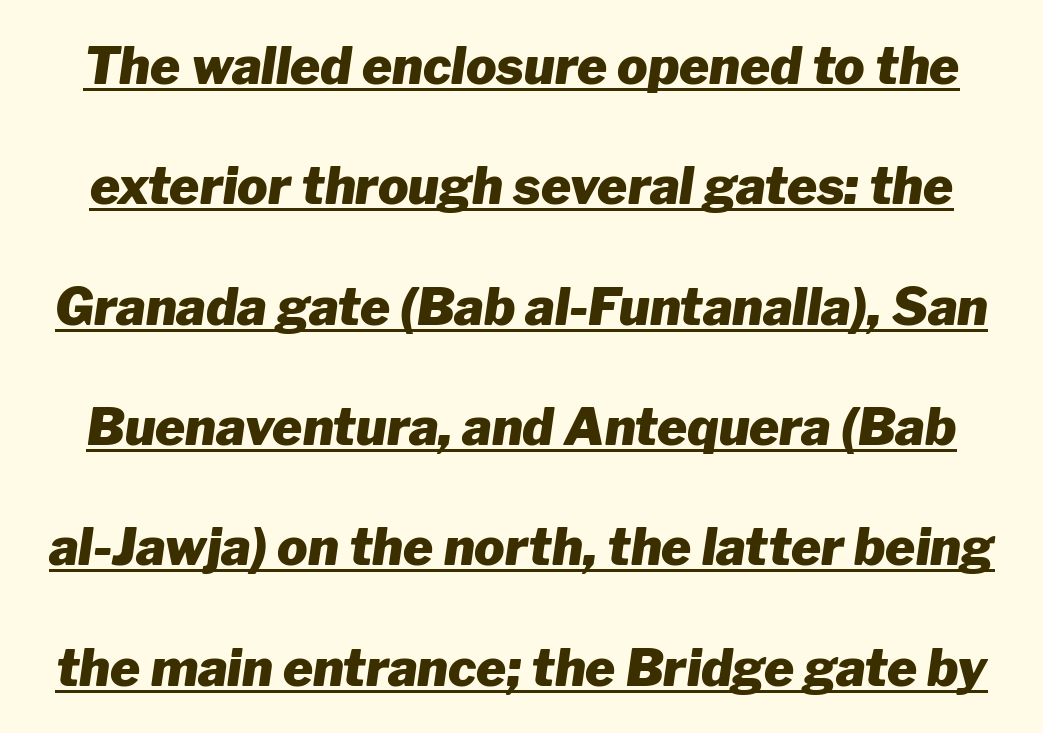
Emphasis-style slanted type is in use. You could call the tracking neutral — neither tight nor loose. A full-strength bold gives these letters their thick strokes. The rendering uses the underline text-decoration. Looks like regular typesetting: each glyph gets only the width it needs. The block of text is sparse from top to bottom, with ample space between rows.
